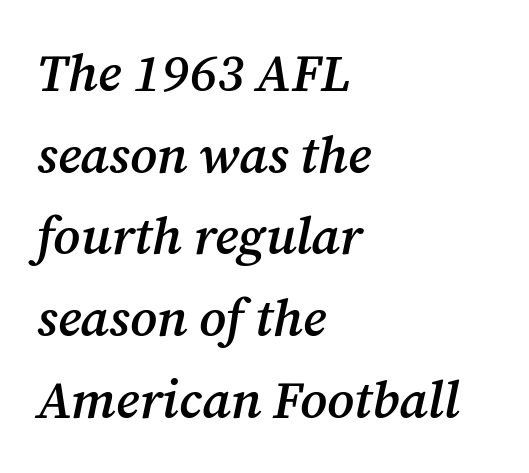
The image shows 52 px semibold serif type, italic (leaning right); set left-aligned, normal line spacing (1.57x), normal letter spacing, not underlined; medium stroke contrast and a medium x-height.
